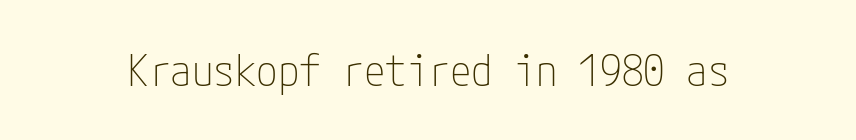
Q: Is the text bold? A: No.
Q: Is the text italic (slanted)? A: No, it is upright.
Q: Is the typeface a serif or a sans-serif typeface? A: Sans-serif.
Q: Is the text underlined? A: No.
Q: Is the spacing between letters normal or unusually wide? A: Normal.
Q: Width (condensed, normal, or wide)? A: Condensed.
Q: Stroke contrast? A: Low.
Q: x-height? A: Medium.
